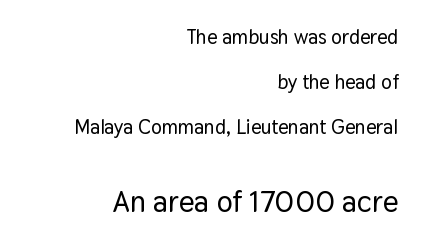
Small over large — that's the arrangement of the two blocks here. These lines are rendered in a variable-pitch font. One-word summary of the alignment: right. The type sits square on the baseline with zero lean. Serif or sans? Sans — the stroke terminals are bare.
